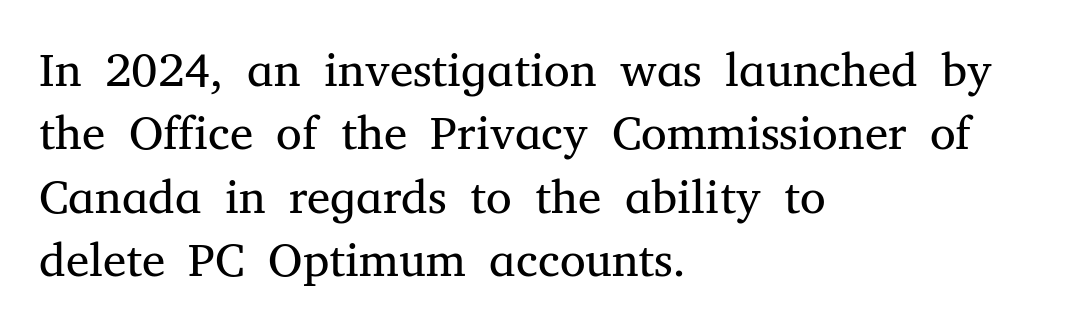
The image shows 47 px regular-weight serif type, upright; set left-aligned, normal line spacing (1.35x), normal letter spacing, not underlined; medium stroke contrast and a medium x-height.
